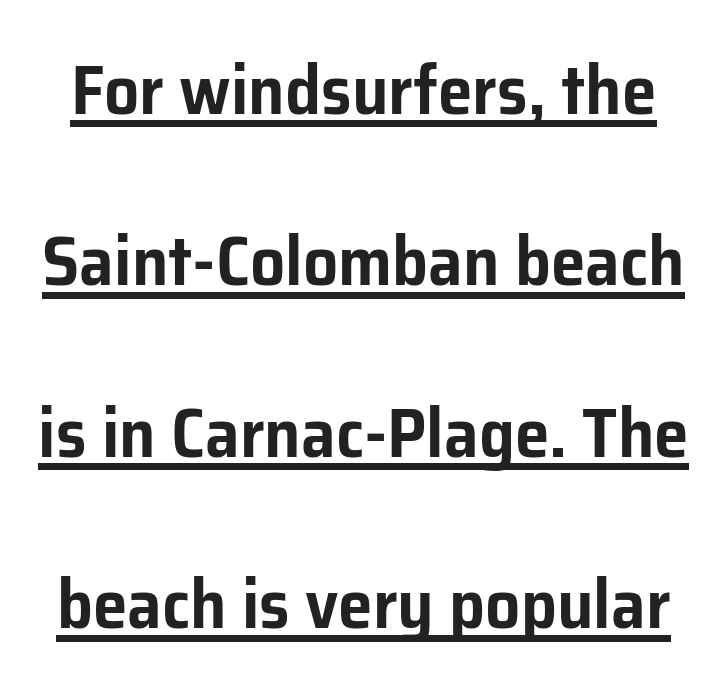
The image shows 70 px sans-serif type, upright; set loose line spacing (2.45x), normal letter spacing, underlined; low stroke contrast and a medium x-height.
